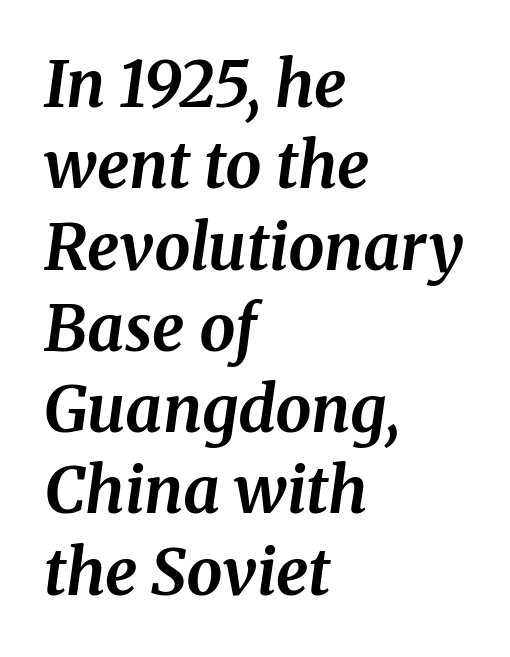
{"serif": "yes", "italic": "yes", "lean": "right", "slant_degrees": 8, "bold": "yes", "weight": "bold", "width": "normal", "stroke_contrast": "medium", "x_height": "medium", "monospaced": "no", "underline": "no", "align": "left", "line_spacing": "normal", "line_spacing_ratio": 1.27, "letter_spacing": "normal", "letter_spacing_em": 0.0, "glyph_px": 64}
